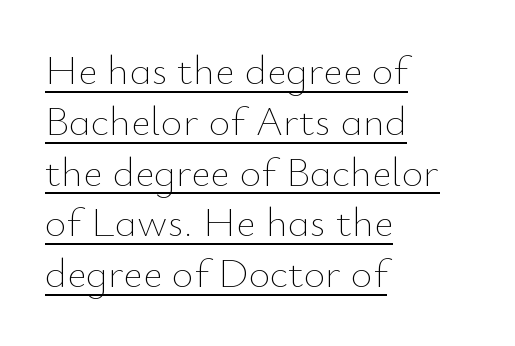
{"italic": "no", "bold": "no", "weight": "thin", "width": "normal", "stroke_contrast": "low", "x_height": "small", "monospaced": "no", "underline": "yes", "align": "left", "line_spacing_ratio": 1.21, "letter_spacing": "normal", "letter_spacing_em": 0.0, "glyph_px": 42}
